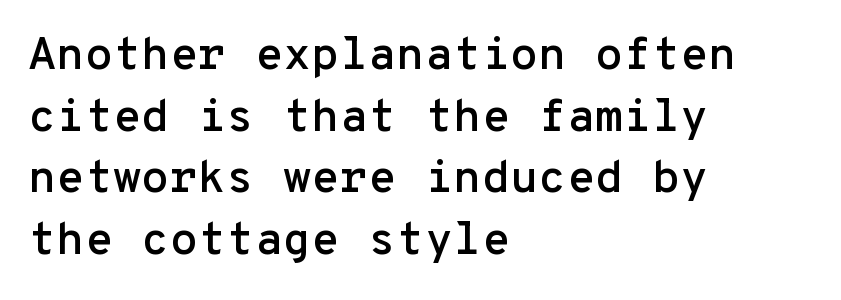
Spacing verdict: monospaced, one width for all characters. Nobody touched the tracking dial on this one. Horizontally, the lines are justified to the leading edge only. In terms of posture, this sample is upright. Beneath every word, the page is bare.
